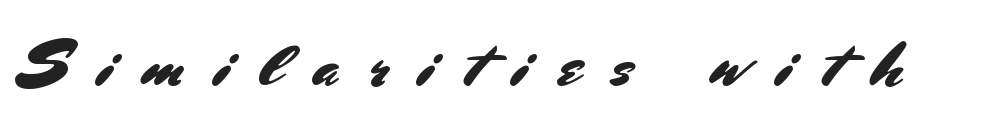
The image shows 66 px sans-serif type; set unusually wide letter spacing (+0.46 em), not underlined; medium stroke contrast and a small x-height.
